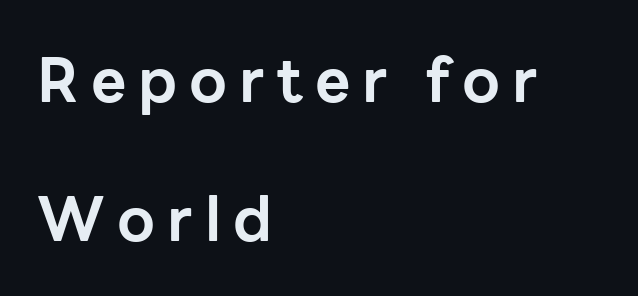
The image shows 61 px bold sans-serif type, upright; set left-aligned, loose line spacing (2.28x), unusually wide letter spacing (+0.2 em), not underlined; low stroke contrast and a medium x-height.
